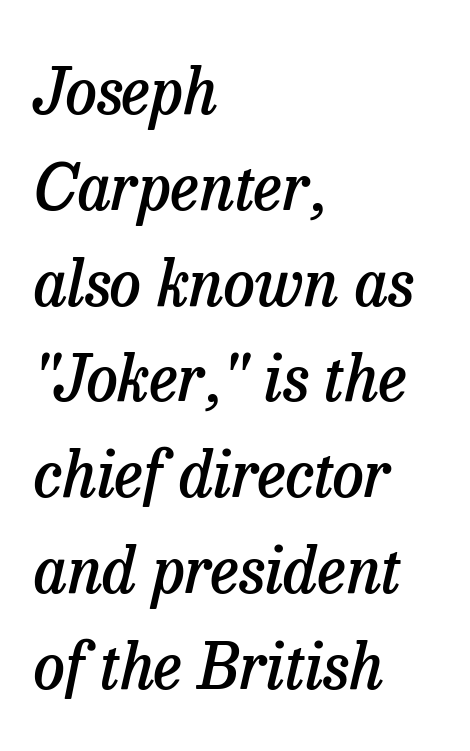
The image shows 63 px semibold serif type, italic (leaning right); set left-aligned, normal line spacing (1.52x), normal letter spacing, not underlined; low stroke contrast and a medium x-height.
